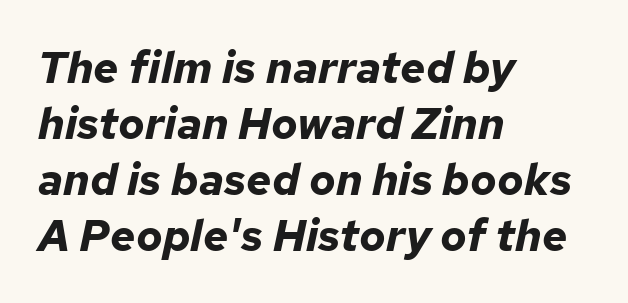
The image shows 44 px bold type, italic (leaning right); set left-aligned, normal line spacing (1.27x), normal letter spacing, not underlined; low stroke contrast and a medium x-height.
